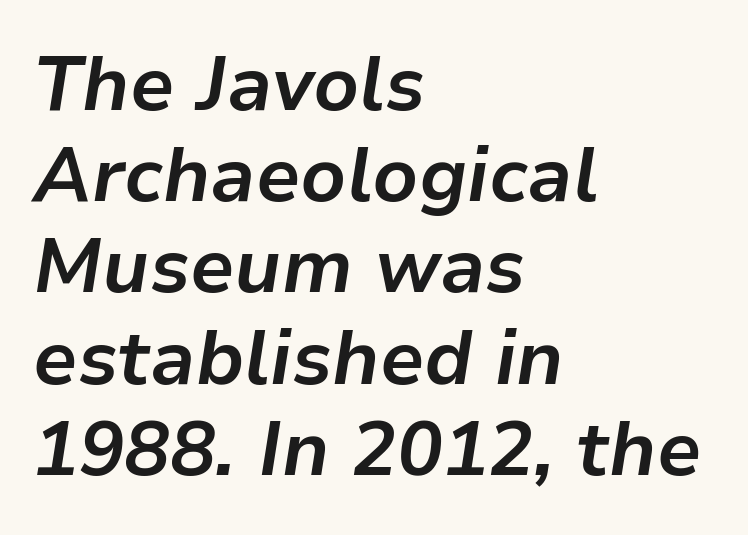
The image shows 76 px bold type, italic (leaning right); set left-aligned, line spacing 1.2x, normal letter spacing, not underlined; low stroke contrast and a medium x-height.
